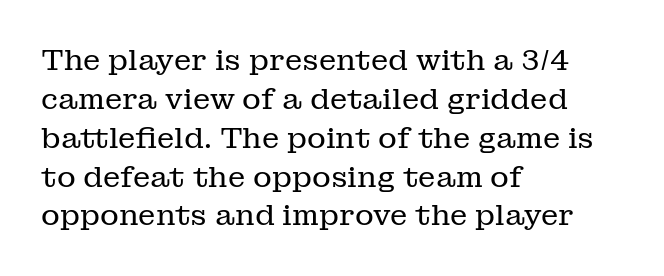
The image shows 29 px regular-weight serif type, upright; set left-aligned, normal line spacing (1.34x), normal letter spacing, not underlined; low stroke contrast and a medium x-height.
